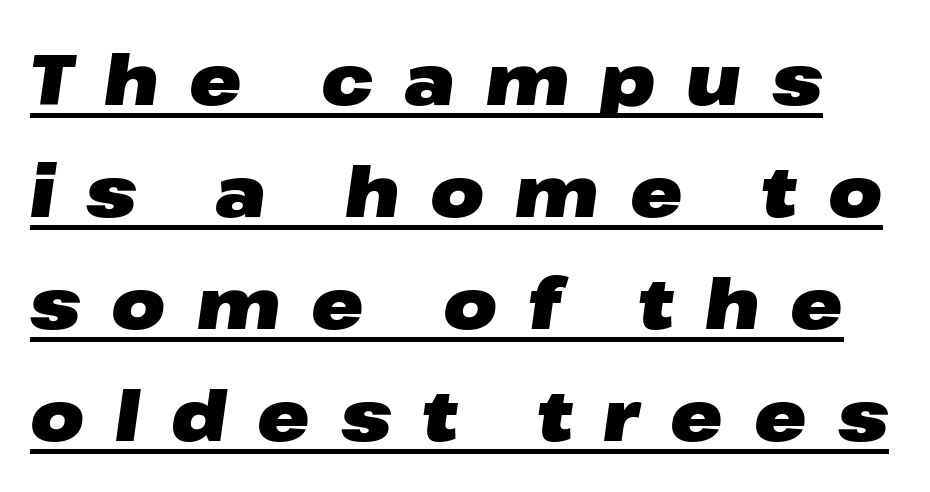
Q: Is the text bold? A: Yes.
Q: Is the text italic (slanted)? A: Yes, it leans right by about 8 degrees.
Q: Is the text underlined? A: Yes.
Q: Is the spacing between letters normal or unusually wide? A: Unusually wide.
Q: Is the spacing between lines tight, normal or loose? A: Normal.
Q: Width (condensed, normal, or wide)? A: Wide.
Q: Stroke contrast? A: Low.
Q: x-height? A: Medium.
Q: Monospaced? A: No.
